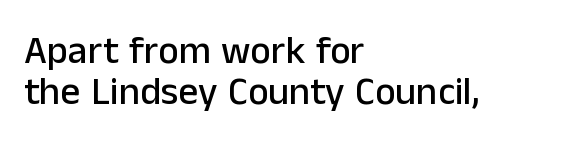
The image shows 39 px sans-serif type, upright; set left-aligned, tight line spacing (1.04x), normal letter spacing, not underlined; low stroke contrast and a medium x-height.
